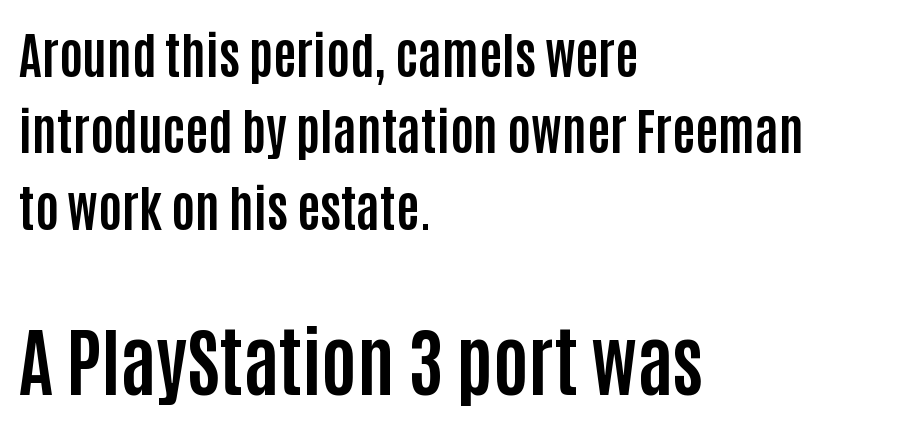
Strokes here are thick enough to call this a true bold. The designer gave the closing block more size than the opening block. Teacher's note: observe the even left margin — that is flush-left alignment. Think of a printed novel: that variable character pitch is what you see here.
